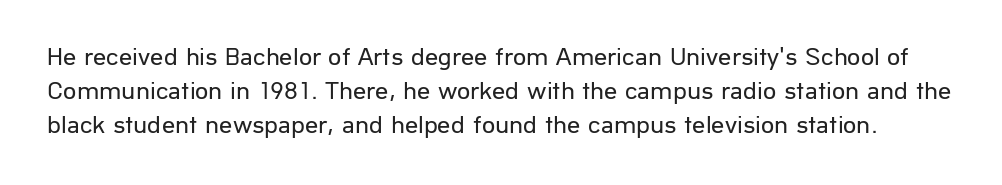
The line texture is even and compact thanks to regular tracking. Italic: no, the glyphs are upright roman. The foot of each line stays bare and open. The letters look calm and open, with moderate or lighter stems. The block of text has a typical density, with ordinary space between rows.
